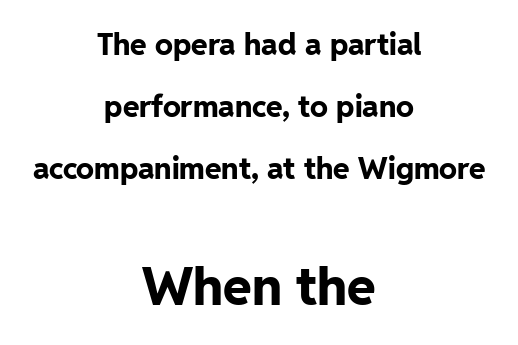
The passage shown is typed in a proportional face where columns would drift. Rule under the text: the space is simply empty. Words appear dense and cohesive because spacing is normal. These lines were composed using upright roman letters. Classification — sans serif. Reading top to bottom, the characters get bigger at the block break.
